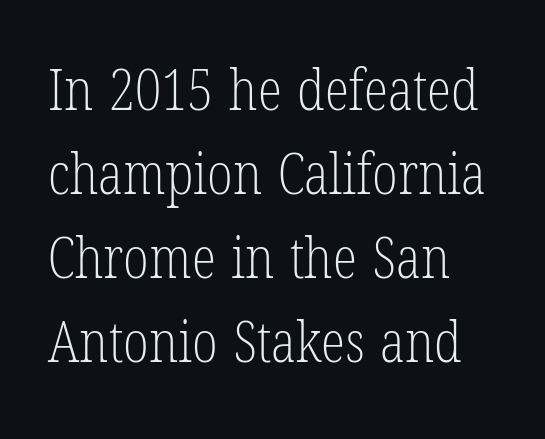
The image shows 56 px light, condensed serif type, upright; set left-aligned, normal line spacing (1.5x), normal letter spacing, not underlined; low stroke contrast and a medium x-height.
